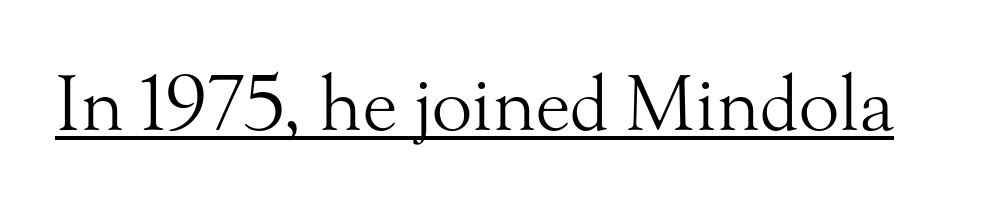
{"serif": "yes", "italic": "no", "bold": "no", "weight": "light", "width": "normal", "stroke_contrast": "medium", "x_height": "small", "monospaced": "no", "underline": "yes", "letter_spacing": "normal", "letter_spacing_em": 0.0, "glyph_px": 75}
